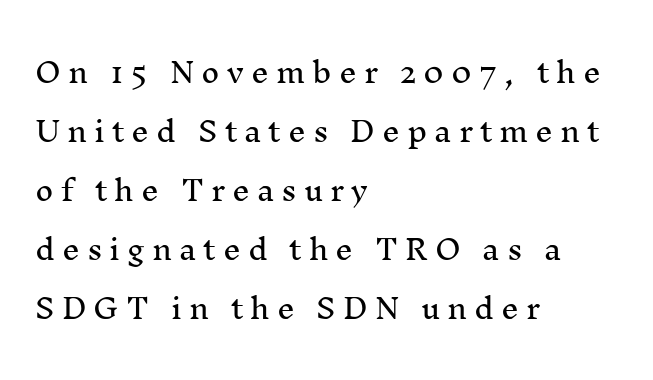
Q: Is the text italic (slanted)? A: No, it is upright.
Q: Is the typeface a serif or a sans-serif typeface? A: Serif.
Q: Is the text underlined? A: No.
Q: How is the paragraph aligned? A: Left-aligned.
Q: Is the spacing between letters normal or unusually wide? A: Unusually wide.
Q: Is the spacing between lines tight, normal or loose? A: Loose.
Q: Width (condensed, normal, or wide)? A: Normal.
Q: Stroke contrast? A: Medium.
Q: x-height? A: Medium.
Q: Monospaced? A: No.
